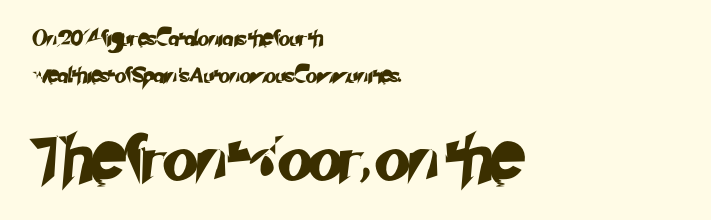
{"serif": "no", "width": "normal", "stroke_contrast": "low", "x_height": "small", "monospaced": "no", "underline": "no", "align": "left", "line_spacing": "loose", "line_spacing_ratio": 2.46, "letter_spacing": "normal", "letter_spacing_em": 0.0, "larger_block": "second", "size_ratio": 3.0, "glyph_px": 45}
